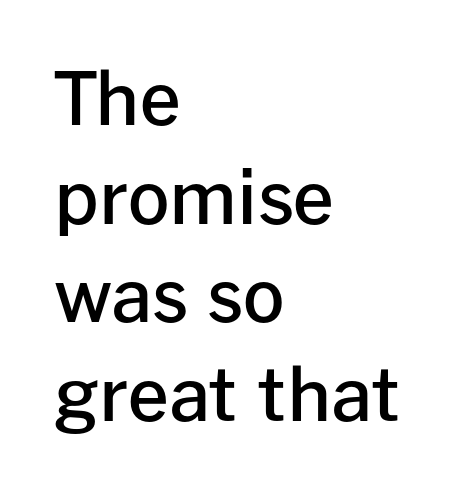
Descenders hang freely into open space. Check where the strokes stop: nothing finishes them off — pure sans. This is roman type, the default non-slanted kind. The lines sit at an ordinary, default distance from one another. The rag falls on the right side of this text block.
